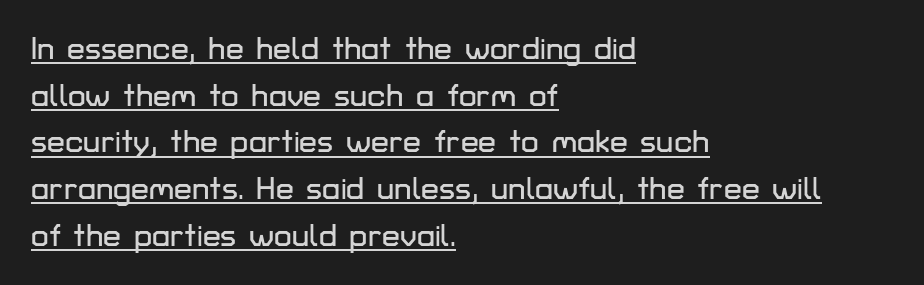
{"serif": "no", "italic": "no", "width": "normal", "stroke_contrast": "low", "x_height": "medium", "monospaced": "no", "underline": "yes", "align": "left", "line_spacing": "normal", "line_spacing_ratio": 1.46, "letter_spacing": "normal", "letter_spacing_em": 0.0, "glyph_px": 32}
